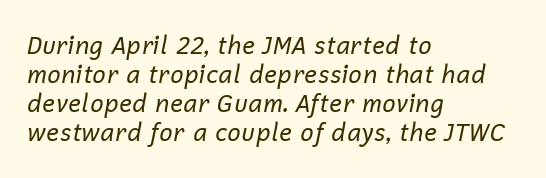
{"italic": "yes", "lean": "right", "slant_degrees": 12, "bold": "no", "underline": "no", "align": "left", "line_spacing_ratio": 1.21, "letter_spacing": "normal", "letter_spacing_em": 0.0, "glyph_px": 24}
